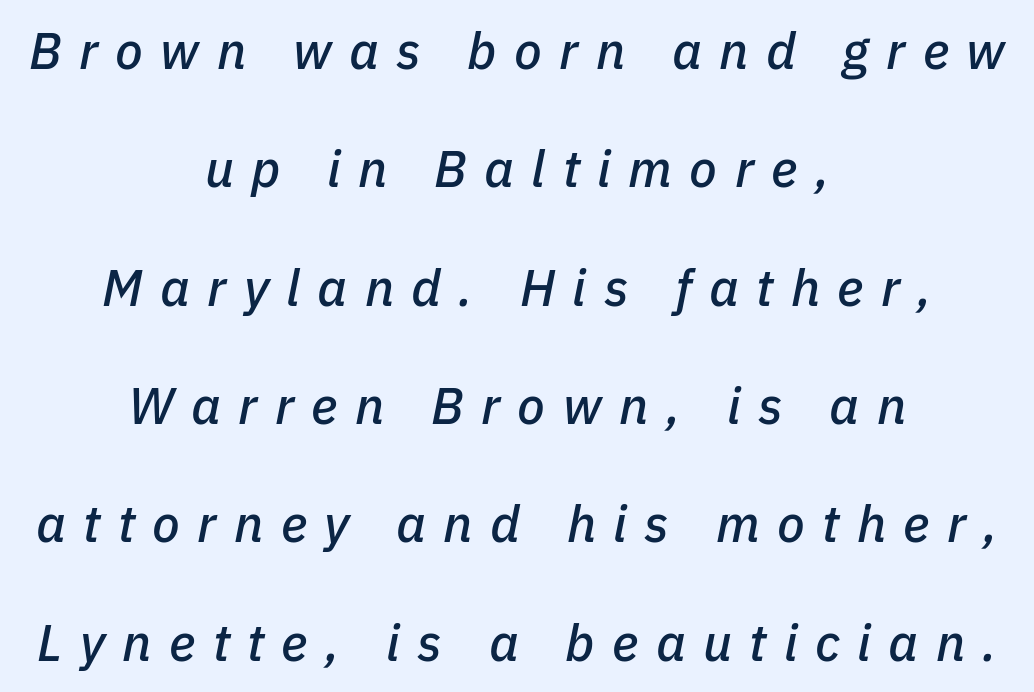
{"italic": "yes", "lean": "right", "slant_degrees": 11, "width": "normal", "stroke_contrast": "low", "x_height": "medium", "monospaced": "no", "underline": "no", "align": "center", "line_spacing": "loose", "line_spacing_ratio": 2.32, "letter_spacing": "wide", "letter_spacing_em": 0.34, "glyph_px": 51}
